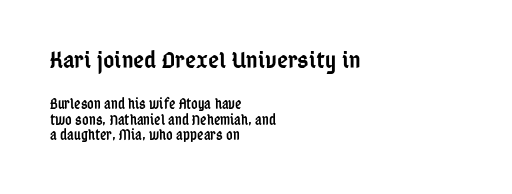
Q: Is the text bold? A: Semi-bold.
Q: Is the text italic (slanted)? A: No, it is upright.
Q: Is the text underlined? A: No.
Q: How is the paragraph aligned? A: Left-aligned.
Q: Is the spacing between letters normal or unusually wide? A: Normal.
Q: Is the spacing between lines tight, normal or loose? A: Tight.
Q: Which block of text is set in a larger size, the first (top) or the second (bottom)? A: The first (top) one.
